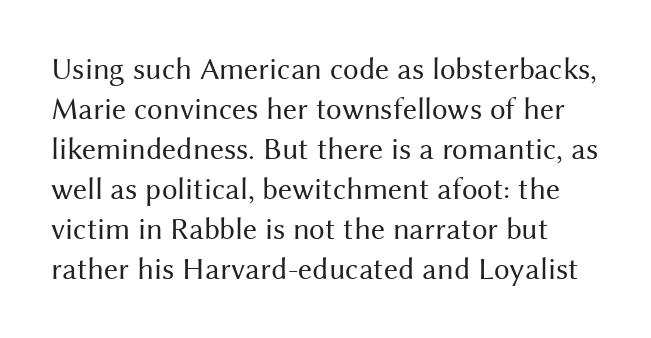
Q: Is the text bold? A: No.
Q: Is the text italic (slanted)? A: No, it is upright.
Q: Is the typeface a serif or a sans-serif typeface? A: Sans-serif.
Q: Is the text underlined? A: No.
Q: Is the spacing between letters normal or unusually wide? A: Normal.
Q: Is the spacing between lines tight, normal or loose? A: Normal.
Q: Width (condensed, normal, or wide)? A: Normal.
Q: Stroke contrast? A: Medium.
Q: x-height? A: Medium.
Q: Monospaced? A: No.
